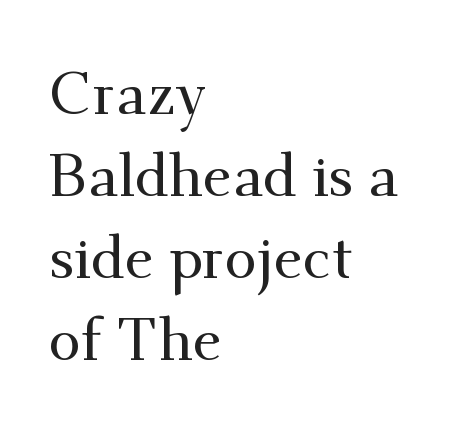
A normal amount of white space separates one row of letters from the next. This sample has the flowing, uneven cadence of proportional lettering. Type style note: has serifs. Letters rest on an invisible, unmarked baseline. The ragged edge is on the right, which tells us the setting is flush left.
